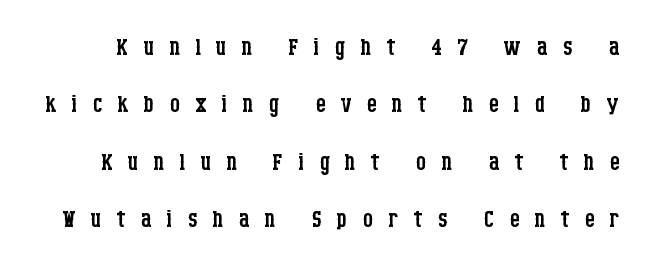
Q: Is the text bold? A: No.
Q: Is the text italic (slanted)? A: No, it is upright.
Q: Is the typeface a serif or a sans-serif typeface? A: Serif.
Q: Is the text underlined? A: No.
Q: Is the spacing between letters normal or unusually wide? A: Unusually wide.
Q: Width (condensed, normal, or wide)? A: Condensed.
Q: Stroke contrast? A: Low.
Q: x-height? A: Large.
Q: Monospaced? A: No.
